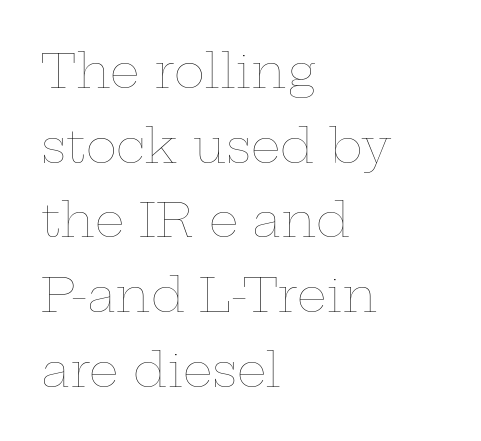
Q: Is the text bold? A: No.
Q: Is the text italic (slanted)? A: No, it is upright.
Q: Is the text underlined? A: No.
Q: How is the paragraph aligned? A: Left-aligned.
Q: Is the spacing between letters normal or unusually wide? A: Normal.
Q: Is the spacing between lines tight, normal or loose? A: Normal.
Q: Width (condensed, normal, or wide)? A: Wide.
Q: Stroke contrast? A: Low.
Q: x-height? A: Medium.
Q: Monospaced? A: No.
